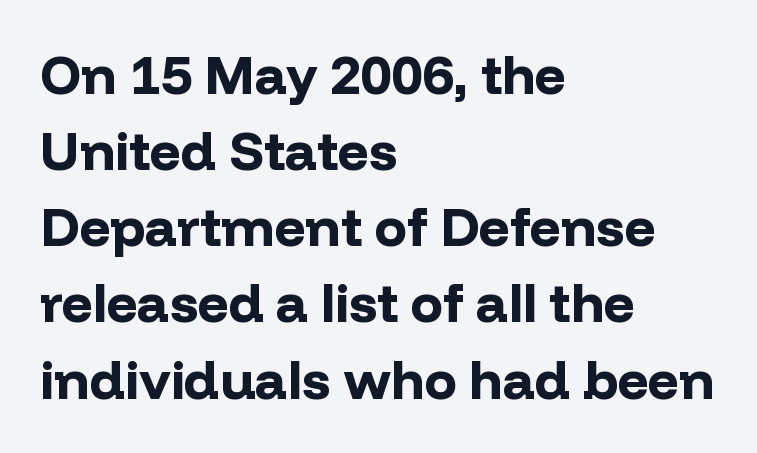
The sample has been set heavy, in full bold. A sans-serif font was chosen for this passage. Posture: vertical. A normal amount of white space separates one row of letters from the next. Decoration check: the copy has no underline.
